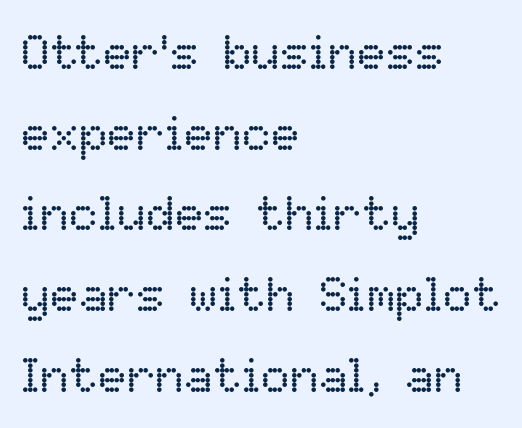
{"italic": "no", "bold": "no", "weight": "regular", "width": "normal", "stroke_contrast": "low", "x_height": "medium", "monospaced": "no", "underline": "no", "align": "left", "line_spacing": "normal", "line_spacing_ratio": 1.68, "letter_spacing": "normal", "letter_spacing_em": 0.0, "glyph_px": 48}
